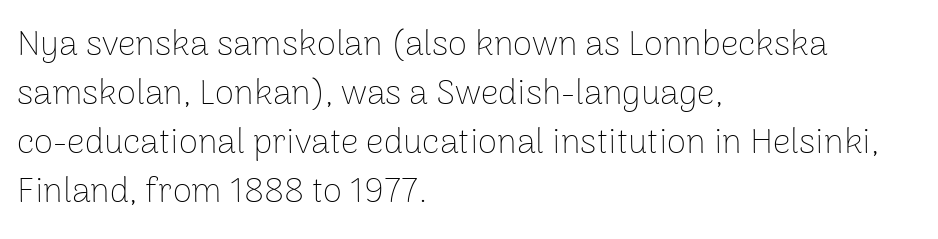
Each letter keeps its own natural width here, so spacing adapts to shape. The lines in this sample share a left origin and differ only in where they stop. A typesetter would label this face a sans. The type is set solid horizontally, with unmodified tracking. This is the regular roman posture of the typeface. Stem width sits at or under what a default text font uses.
